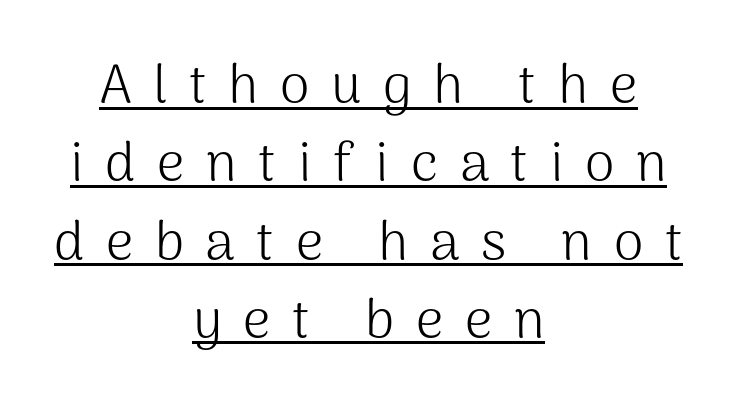
The image shows 54 px light sans-serif type, upright; set centered, normal line spacing (1.45x), unusually wide letter spacing (+0.4 em), underlined; medium stroke contrast and a medium x-height.
